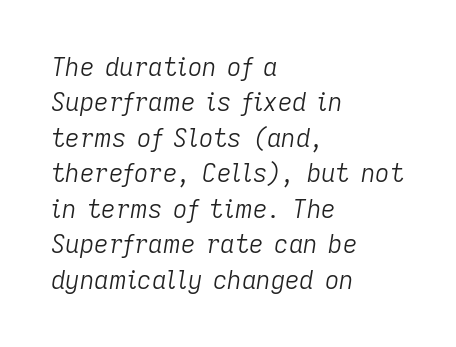
Q: Is the text bold? A: No.
Q: Is the text italic (slanted)? A: Yes, it leans right by about 9 degrees.
Q: Is the text underlined? A: No.
Q: How is the paragraph aligned? A: Left-aligned.
Q: Is the spacing between letters normal or unusually wide? A: Normal.
Q: Is the spacing between lines tight, normal or loose? A: Normal.
